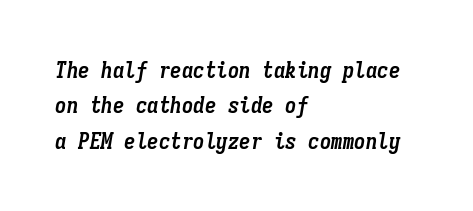
The rendering applies a slant to the glyphs. Students, this is bold: see how much ink each stroke carries. The line texture is even and compact thanks to regular tracking. The paragraph has a hard left edge and a soft right edge. The line-height multiplier appears to be the usual default.
